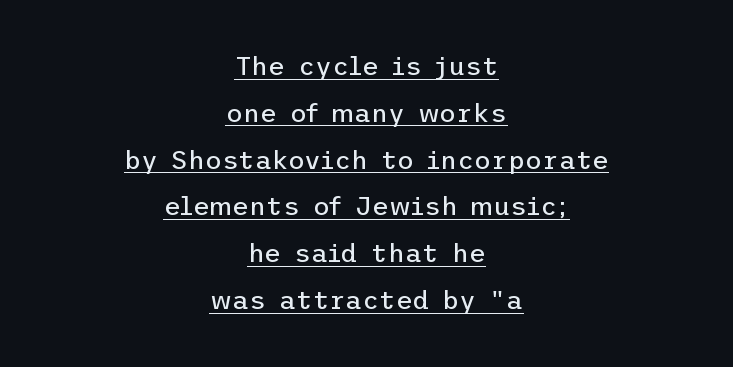
Q: Is the text bold? A: No.
Q: Is the text italic (slanted)? A: No, it is upright.
Q: Is the text underlined? A: Yes.
Q: How is the paragraph aligned? A: Centered.
Q: Is the spacing between letters normal or unusually wide? A: Normal.
